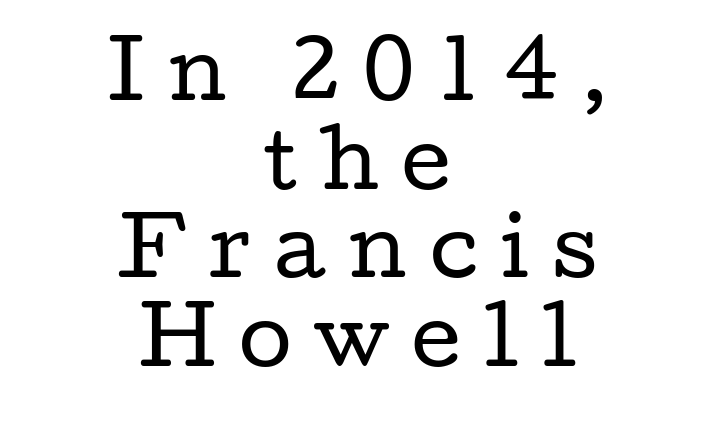
The font's upright variant was chosen for this text. Characters follow at a spacing far wider than the type designer built in. Clear beneath every line of the passage. This rendering employs a face with finishing strokes, i.e., a serif. Successive baselines arrive quickly, one right under another.
